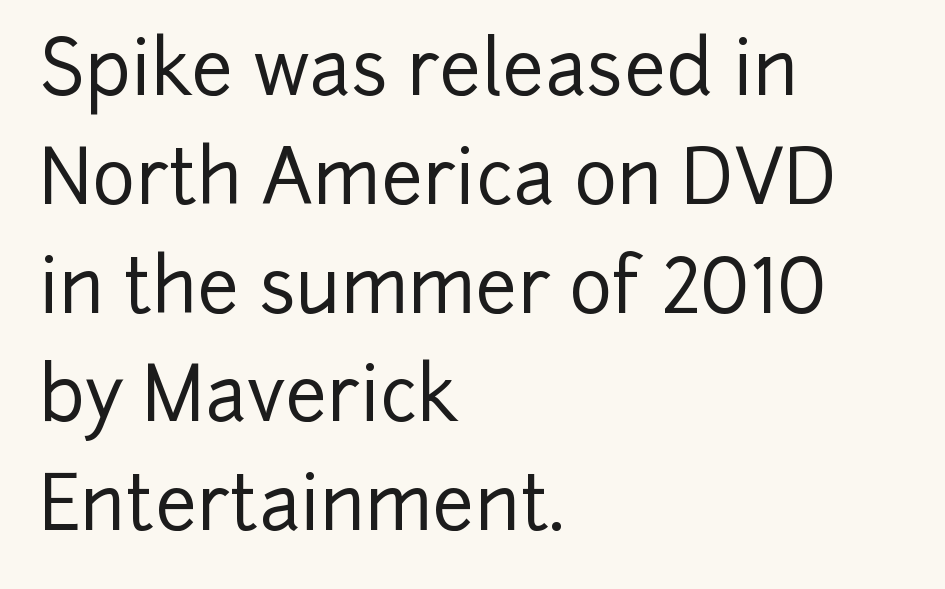
The image shows 74 px sans-serif type, upright; set left-aligned, normal line spacing (1.47x), normal letter spacing, not underlined; low stroke contrast and a medium x-height.
